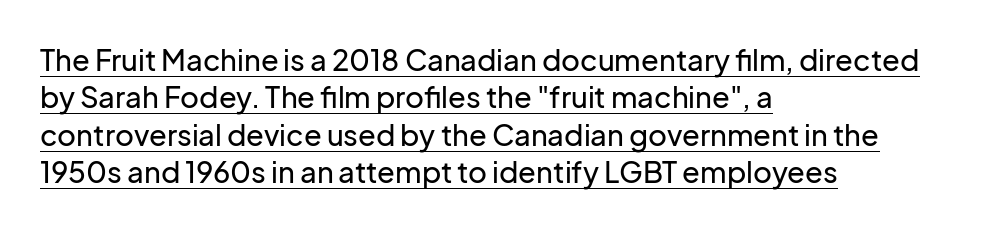
Q: Is the text italic (slanted)? A: No, it is upright.
Q: Is the typeface a serif or a sans-serif typeface? A: Sans-serif.
Q: Is the text underlined? A: Yes.
Q: How is the paragraph aligned? A: Left-aligned.
Q: Is the spacing between letters normal or unusually wide? A: Normal.
Q: Is the spacing between lines tight, normal or loose? A: Normal.
Q: Width (condensed, normal, or wide)? A: Normal.
Q: Stroke contrast? A: Low.
Q: x-height? A: Medium.
Q: Monospaced? A: No.
